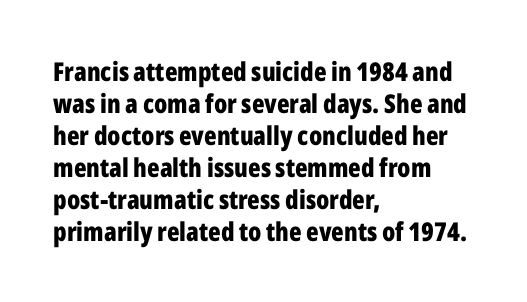
Q: Is the text bold? A: Yes.
Q: Is the text italic (slanted)? A: No, it is upright.
Q: Is the text underlined? A: No.
Q: How is the paragraph aligned? A: Left-aligned.
Q: Is the spacing between letters normal or unusually wide? A: Normal.
